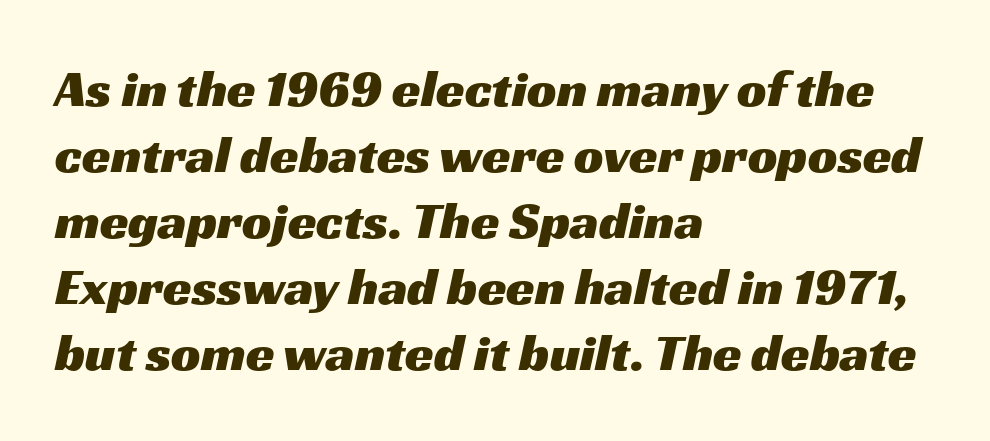
Standard letterfit; no display-style spreading of the glyphs. Each letter keeps its own natural width here, so spacing adapts to shape. The passage shown stacks its lines at a standard gap. The baseline area is clear. Nothing sits at the stroke ends, so this counts as sans-serif. Horizontal alignment here is leftward, the default for most running prose.
